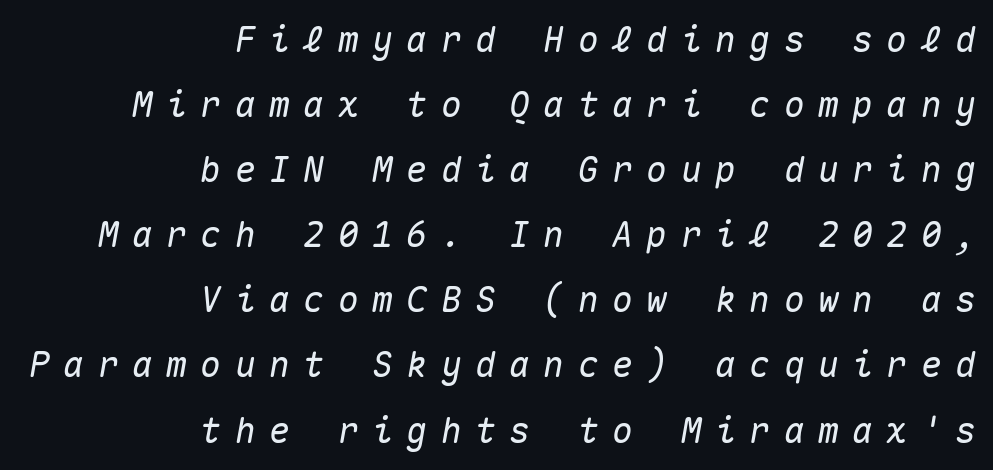
{"italic": "yes", "lean": "right", "slant_degrees": 10, "width": "normal", "stroke_contrast": "medium", "x_height": "medium", "monospaced": "yes", "underline": "no", "align": "right", "line_spacing_ratio": 1.86, "letter_spacing": "wide", "letter_spacing_em": 0.38, "glyph_px": 35}
